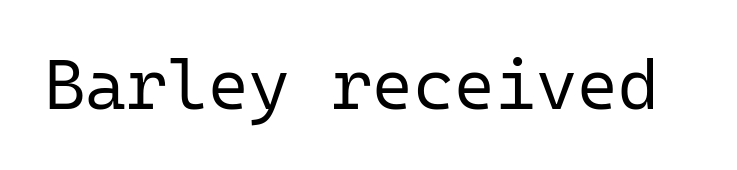
{"serif": "no", "italic": "no", "bold": "no", "weight": "regular", "width": "normal", "stroke_contrast": "low", "x_height": "medium", "monospaced": "yes", "underline": "no", "letter_spacing": "normal", "letter_spacing_em": 0.0, "glyph_px": 70}
